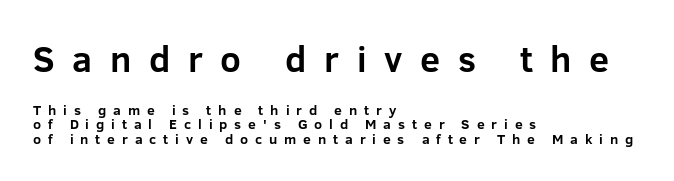
{"serif": "no", "italic": "no", "bold": "yes", "weight": "bold", "width": "normal", "stroke_contrast": "low", "x_height": "medium", "monospaced": "no", "underline": "no", "align": "left", "line_spacing": "tight", "line_spacing_ratio": 1.03, "letter_spacing": "wide", "letter_spacing_em": 0.49, "larger_block": "first", "size_ratio": 2.57, "glyph_px": 36}
